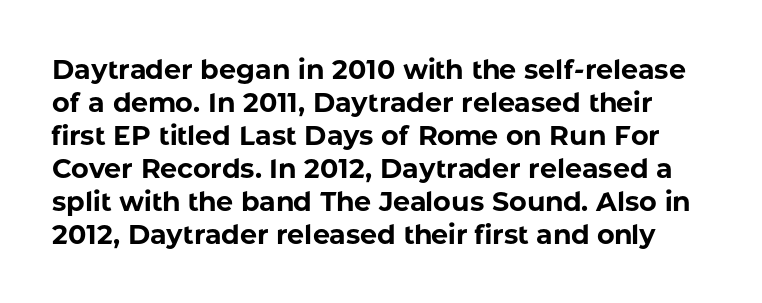
The image shows 27 px bold type, upright; set line spacing 1.22x, normal letter spacing, not underlined.
